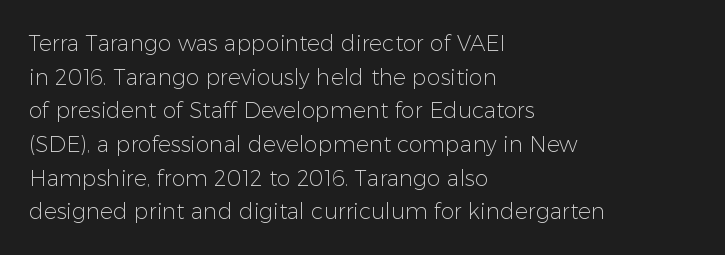
{"italic": "no", "bold": "no", "underline": "no", "align": "left", "line_spacing": "normal", "line_spacing_ratio": 1.53, "letter_spacing": "normal", "letter_spacing_em": 0.0, "glyph_px": 22}
